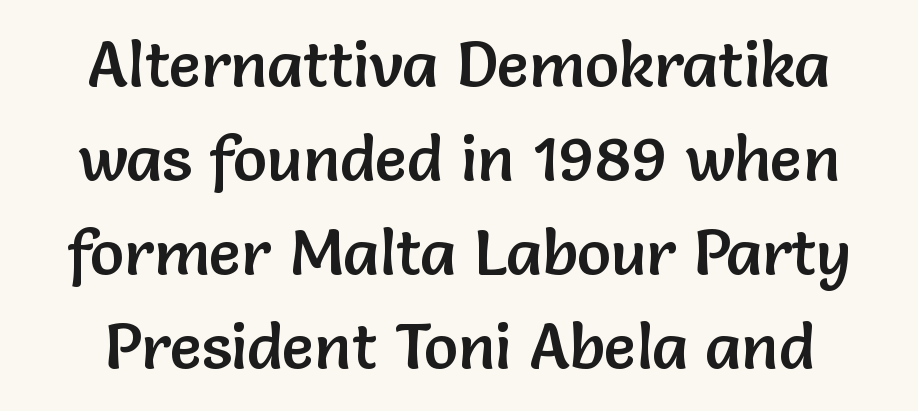
{"serif": "no", "italic": "no", "width": "normal", "stroke_contrast": "low", "x_height": "medium", "monospaced": "no", "underline": "no", "line_spacing": "normal", "line_spacing_ratio": 1.47, "letter_spacing": "normal", "letter_spacing_em": 0.0, "glyph_px": 64}
